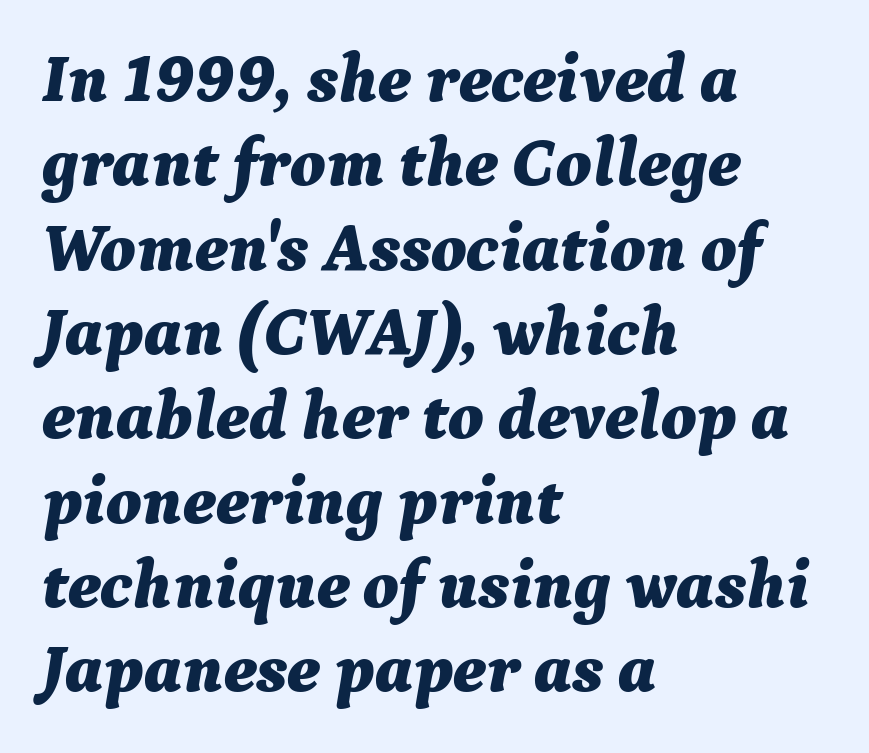
The image shows 68 px bold type, italic (leaning right); set left-aligned, line spacing 1.24x, normal letter spacing, not underlined; medium stroke contrast and a medium x-height.
